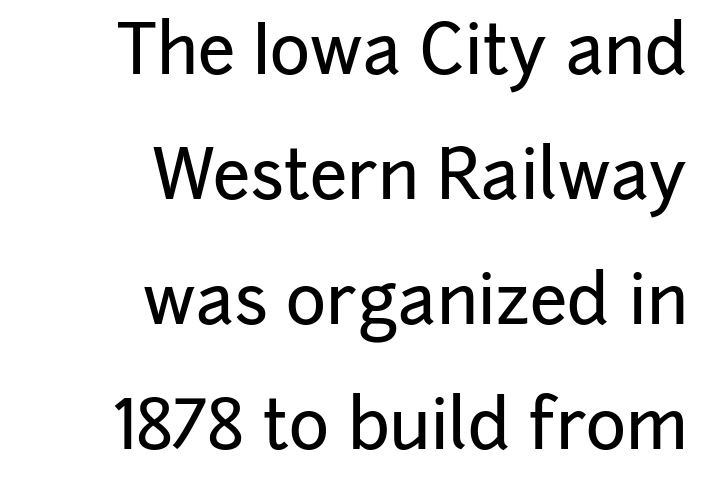
Q: Is the text italic (slanted)? A: No, it is upright.
Q: Is the typeface a serif or a sans-serif typeface? A: Sans-serif.
Q: Is the text underlined? A: No.
Q: How is the paragraph aligned? A: Right-aligned.
Q: Is the spacing between letters normal or unusually wide? A: Normal.
Q: Width (condensed, normal, or wide)? A: Normal.
Q: Stroke contrast? A: Low.
Q: x-height? A: Medium.
Q: Monospaced? A: No.
